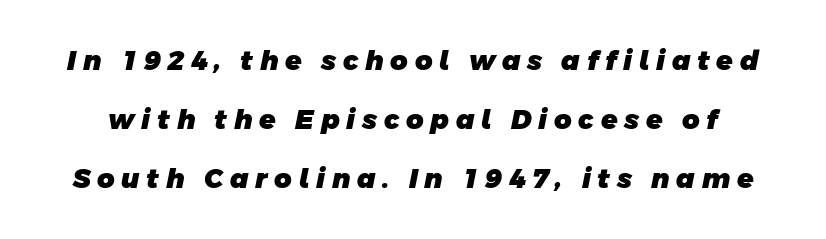
The gaps between neighbouring characters are conspicuously large. The font is running at its bold setting. The space beneath each line is pristine and unruled. Each new line begins a long way beneath the previous one.
